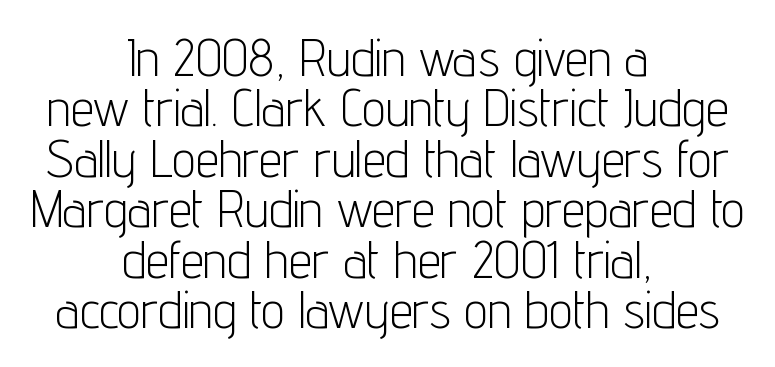
{"serif": "no", "italic": "no", "bold": "no", "weight": "light", "width": "condensed", "stroke_contrast": "low", "x_height": "medium", "monospaced": "no", "underline": "no", "align": "center", "line_spacing": "tight", "line_spacing_ratio": 0.97, "letter_spacing": "normal", "letter_spacing_em": 0.0, "glyph_px": 52}
